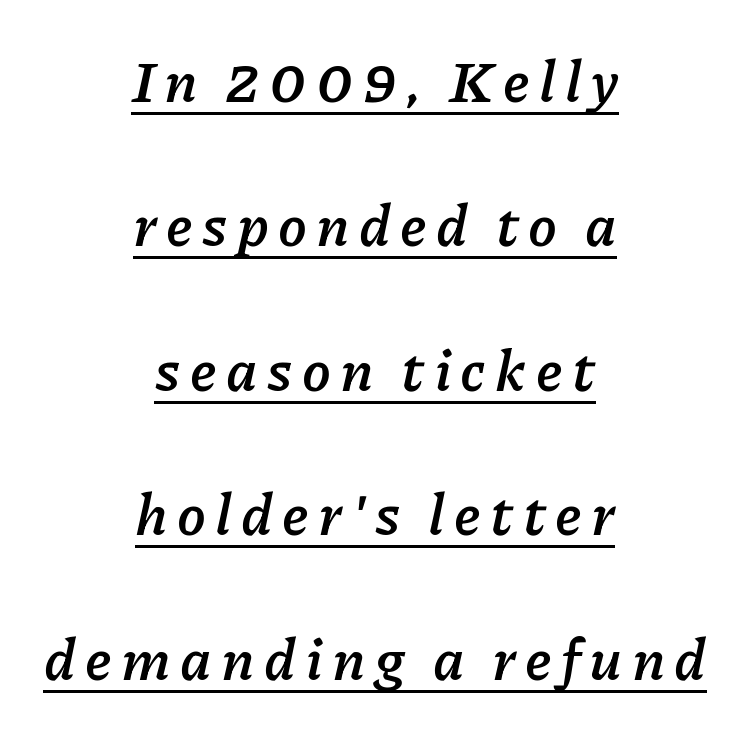
{"italic": "yes", "lean": "right", "slant_degrees": 11, "bold": "yes", "weight": "semibold", "width": "normal", "stroke_contrast": "low", "x_height": "medium", "monospaced": "no", "underline": "yes", "align": "center", "line_spacing": "loose", "line_spacing_ratio": 2.49, "glyph_px": 58}
